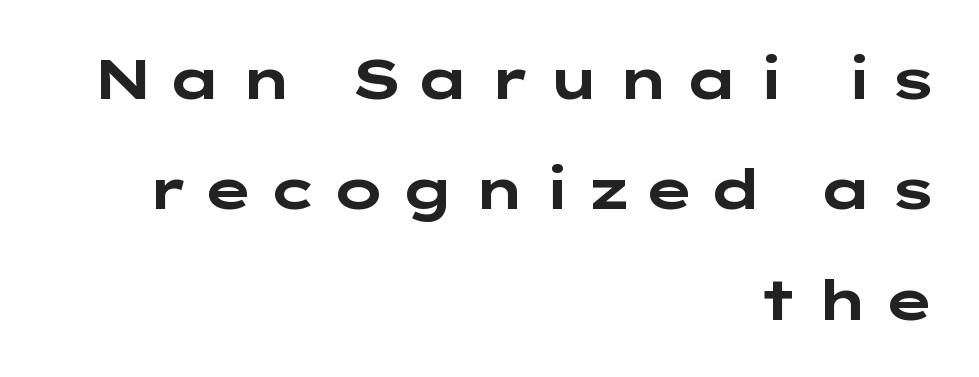
{"serif": "no", "italic": "no", "bold": "yes", "weight": "bold", "width": "wide", "stroke_contrast": "low", "x_height": "medium", "underline": "no", "align": "right", "line_spacing": "loose", "line_spacing_ratio": 1.97, "letter_spacing": "wide", "letter_spacing_em": 0.23, "glyph_px": 56}
